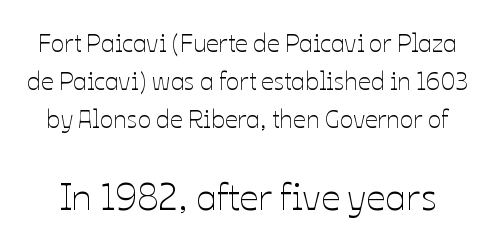
The image shows 38 px thin type, upright; set normal line spacing (1.52x), normal letter spacing, not underlined; the second (bottom) block is 1.52x larger; low stroke contrast and a medium x-height.
